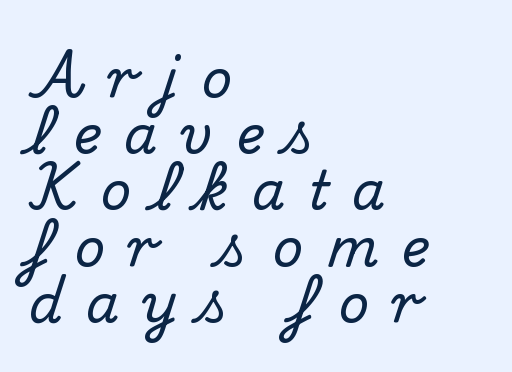
The strip under each line holds only bare page. A student would call this left alignment; a typographer would say flush left, rag right. Very little white space separates one row of letters from the next. The horizontal fit of the characters is loose and conspicuously gappy. This sample has the flowing, uneven cadence of proportional lettering. This is serif lettering, the kind often seen in printed books.
